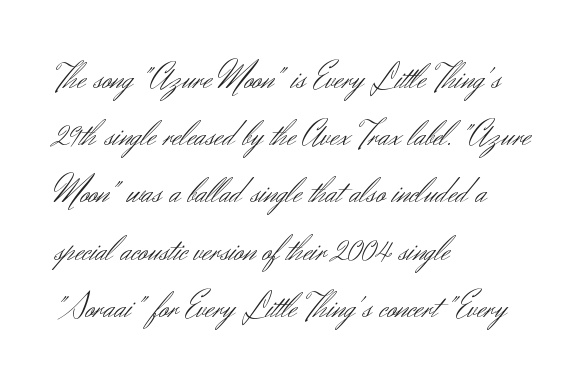
Students, note that the glyphs here touch the page at normal intervals. Plain, unruled lines of type. Compared with typical paragraphs, the rows here are spaced about the same. Layout note: lines flush left.
